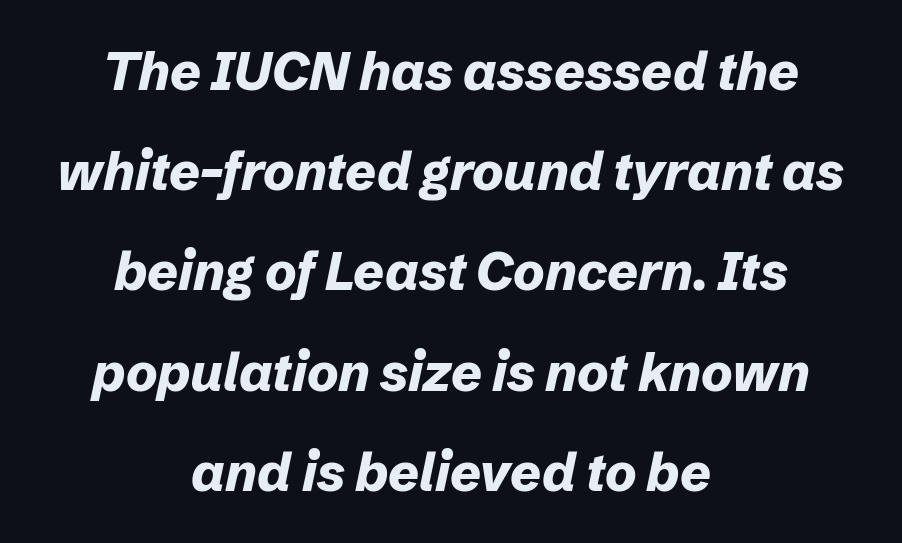
Q: Is the text bold? A: Yes.
Q: Is the text italic (slanted)? A: Yes, it leans right by about 12 degrees.
Q: Is the text underlined? A: No.
Q: How is the paragraph aligned? A: Centered.
Q: Is the spacing between letters normal or unusually wide? A: Normal.
Q: Width (condensed, normal, or wide)? A: Normal.
Q: Stroke contrast? A: Low.
Q: x-height? A: Medium.
Q: Monospaced? A: No.
